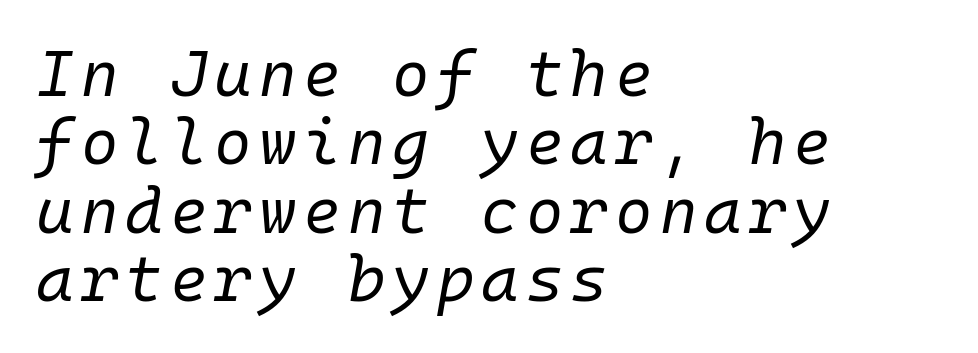
The image shows 64 px regular-weight type, italic (leaning right), monospaced; set left-aligned, tight line spacing (1.07x), not underlined; low stroke contrast and a medium x-height.
